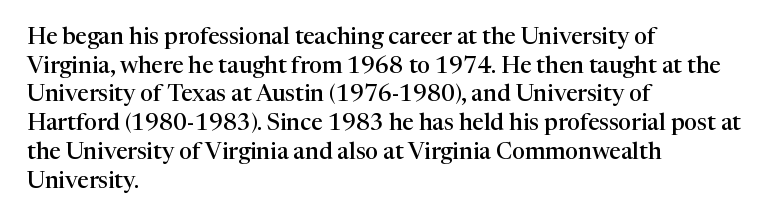
{"italic": "no", "bold": "semi", "underline": "no", "align": "left", "line_spacing": "normal", "line_spacing_ratio": 1.25, "letter_spacing": "normal", "letter_spacing_em": 0.0, "glyph_px": 23}
